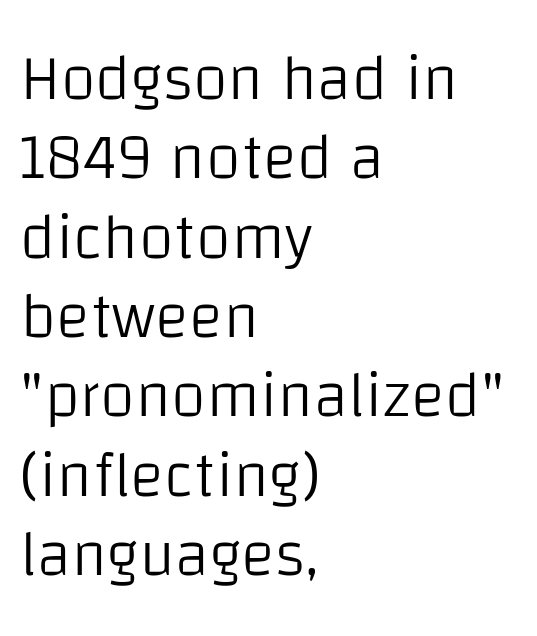
Q: Is the text bold? A: No.
Q: Is the text italic (slanted)? A: No, it is upright.
Q: Is the typeface a serif or a sans-serif typeface? A: Sans-serif.
Q: Is the text underlined? A: No.
Q: How is the paragraph aligned? A: Left-aligned.
Q: Is the spacing between letters normal or unusually wide? A: Normal.
Q: Width (condensed, normal, or wide)? A: Normal.
Q: Stroke contrast? A: Low.
Q: x-height? A: Large.
Q: Monospaced? A: No.
